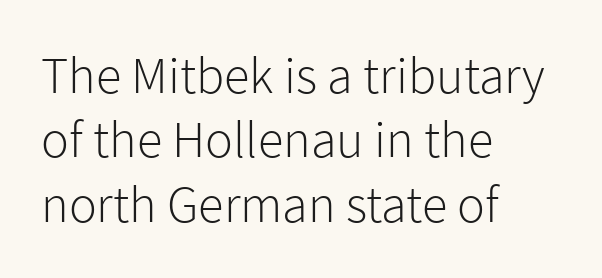
Looks like regular typesetting: each glyph gets only the width it needs. Does extra space separate the letters? No, they use regular spacing. The glyphs in this specimen are sans serif. The letterforms sit at book weight or below. These lines are set flush left with a ragged right edge.
